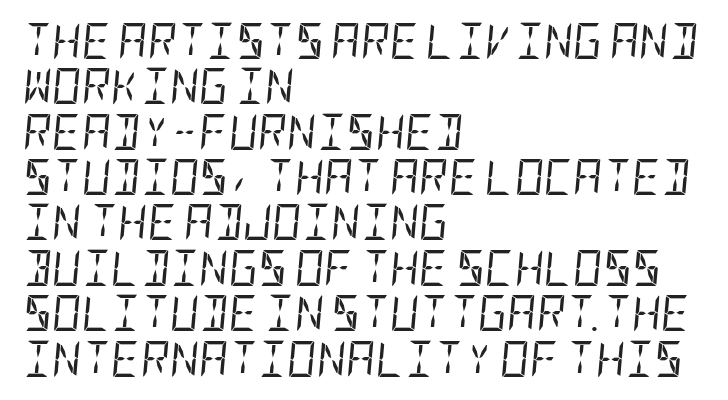
The image shows 36 px regular-weight, condensed type, italic (leaning right); set left-aligned, normal line spacing (1.26x), normal letter spacing, not underlined; low stroke contrast and a large x-height.
